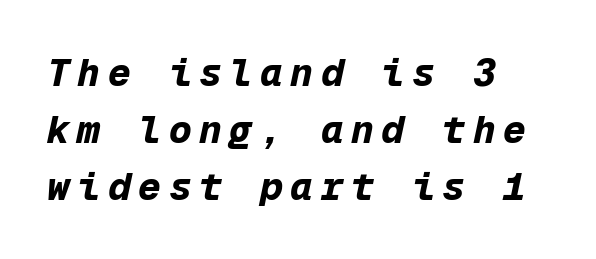
{"italic": "yes", "lean": "right", "slant_degrees": 12, "bold": "yes", "weight": "bold", "width": "normal", "stroke_contrast": "low", "x_height": "medium", "monospaced": "yes", "underline": "no", "align": "left", "line_spacing": "normal", "line_spacing_ratio": 1.5, "letter_spacing": "wide", "letter_spacing_em": 0.2, "glyph_px": 38}
